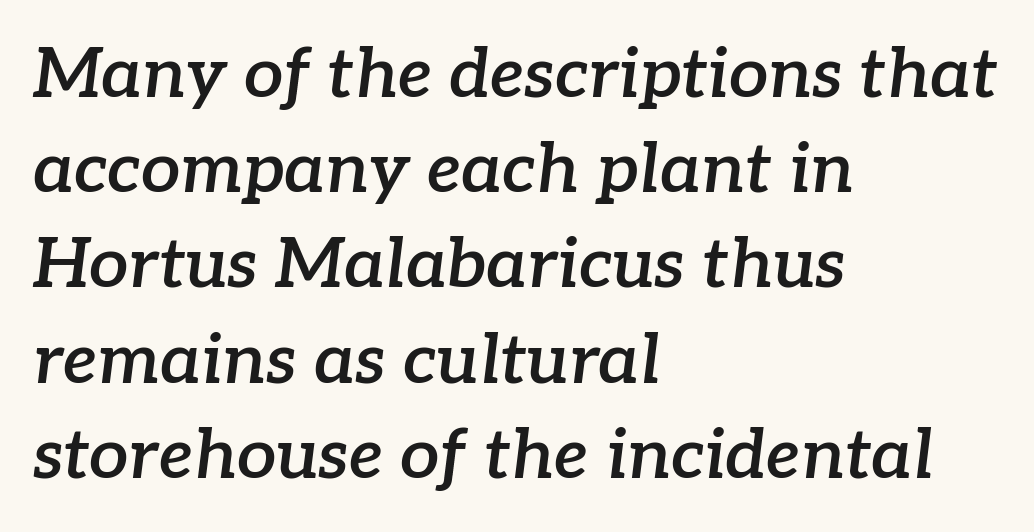
The image shows 70 px semibold serif type, italic (leaning right); set left-aligned, normal line spacing (1.36x), normal letter spacing, not underlined; low stroke contrast and a medium x-height.
